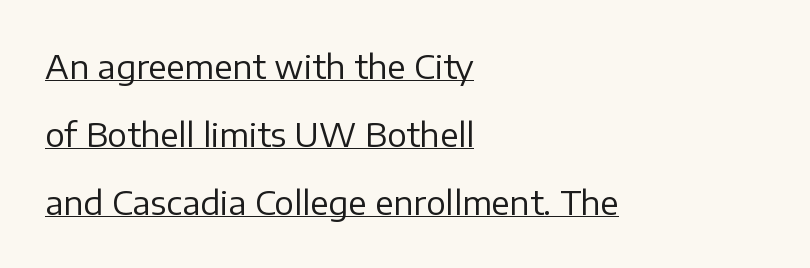
Q: Is the text bold? A: No.
Q: Is the text italic (slanted)? A: No, it is upright.
Q: Is the typeface a serif or a sans-serif typeface? A: Sans-serif.
Q: Is the text underlined? A: Yes.
Q: How is the paragraph aligned? A: Left-aligned.
Q: Is the spacing between letters normal or unusually wide? A: Normal.
Q: Is the spacing between lines tight, normal or loose? A: Loose.
Q: Width (condensed, normal, or wide)? A: Normal.
Q: Stroke contrast? A: Low.
Q: x-height? A: Medium.
Q: Monospaced? A: No.
